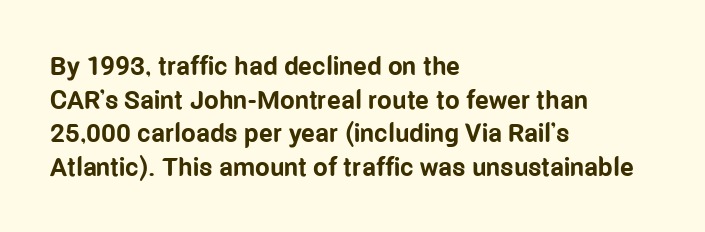
Q: Is the text bold? A: Yes.
Q: Is the text italic (slanted)? A: No, it is upright.
Q: Is the text underlined? A: No.
Q: How is the paragraph aligned? A: Left-aligned.
Q: Is the spacing between letters normal or unusually wide? A: Normal.
Q: Is the spacing between lines tight, normal or loose? A: Normal.
